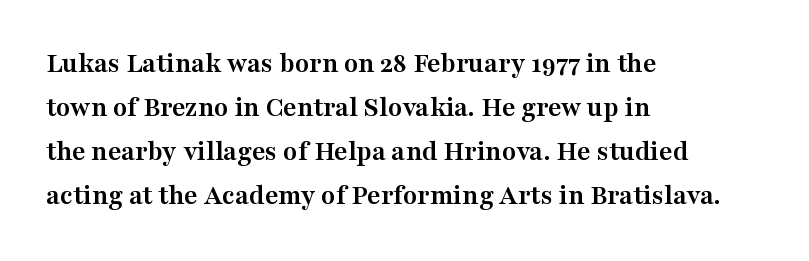
Evenly set lines give the paragraph a standard silhouette. In terms of letterform style, serifs are clearly present. The rendering uses natural spacing where letterforms have individual widths. The letters stand upright; this is a roman face. Underlining? Definitely not there. What stands out about the letter spacing? Nothing — it is the standard amount.
